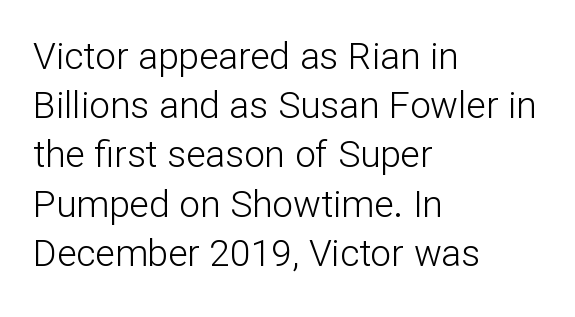
Q: Is the text bold? A: No.
Q: Is the text italic (slanted)? A: No, it is upright.
Q: Is the typeface a serif or a sans-serif typeface? A: Sans-serif.
Q: Is the text underlined? A: No.
Q: How is the paragraph aligned? A: Left-aligned.
Q: Is the spacing between letters normal or unusually wide? A: Normal.
Q: Is the spacing between lines tight, normal or loose? A: Normal.
Q: Width (condensed, normal, or wide)? A: Normal.
Q: Stroke contrast? A: Low.
Q: x-height? A: Medium.
Q: Monospaced? A: No.
